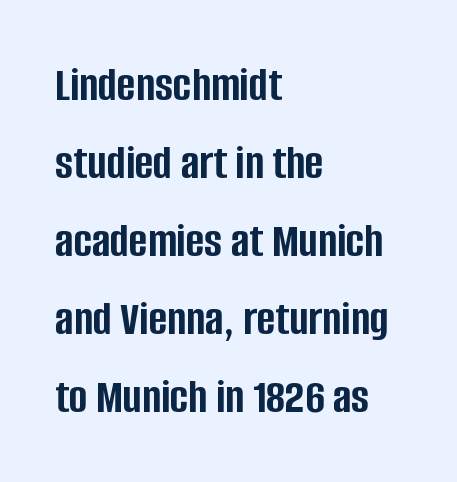
Typesetter's note: full bold, strokes at maximum text heaviness. No word sits above an underline. Horizontally, the lines are justified to the leading edge only. Baseline-to-baseline distance is the conventional proportion of letter height. Each letter keeps its own natural width here, so spacing adapts to shape. The letters sit at their default tracking, neither squeezed nor spread.
